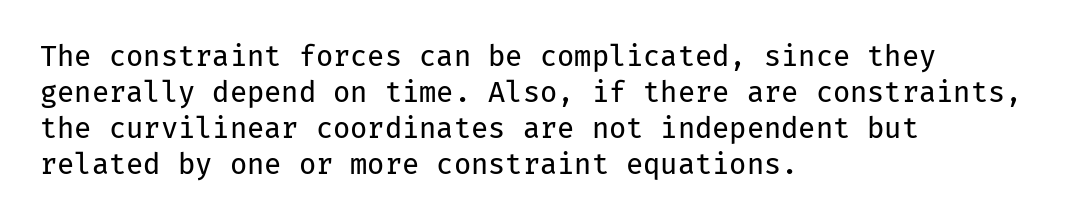
The letterforms sit shoulder to shoulder at normal distance. I'd call this a sans setting — the letters go barefoot. The designer left line spacing at the default. The area under the type is left untouched.
